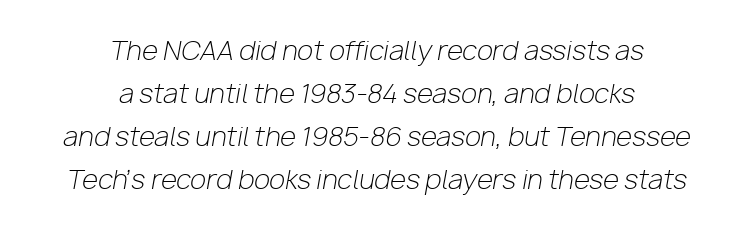
Q: Is the text bold? A: No.
Q: Is the text italic (slanted)? A: Yes, it leans right by about 10 degrees.
Q: Is the text underlined? A: No.
Q: How is the paragraph aligned? A: Centered.
Q: Is the spacing between letters normal or unusually wide? A: Normal.
Q: Is the spacing between lines tight, normal or loose? A: Normal.
